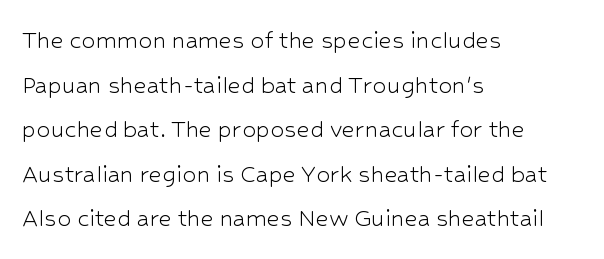
{"serif": "no", "italic": "no", "bold": "no", "weight": "light", "width": "normal", "stroke_contrast": "low", "x_height": "medium", "monospaced": "no", "underline": "no", "align": "left", "line_spacing": "normal", "line_spacing_ratio": 1.59, "letter_spacing": "normal", "letter_spacing_em": 0.0, "glyph_px": 28}
